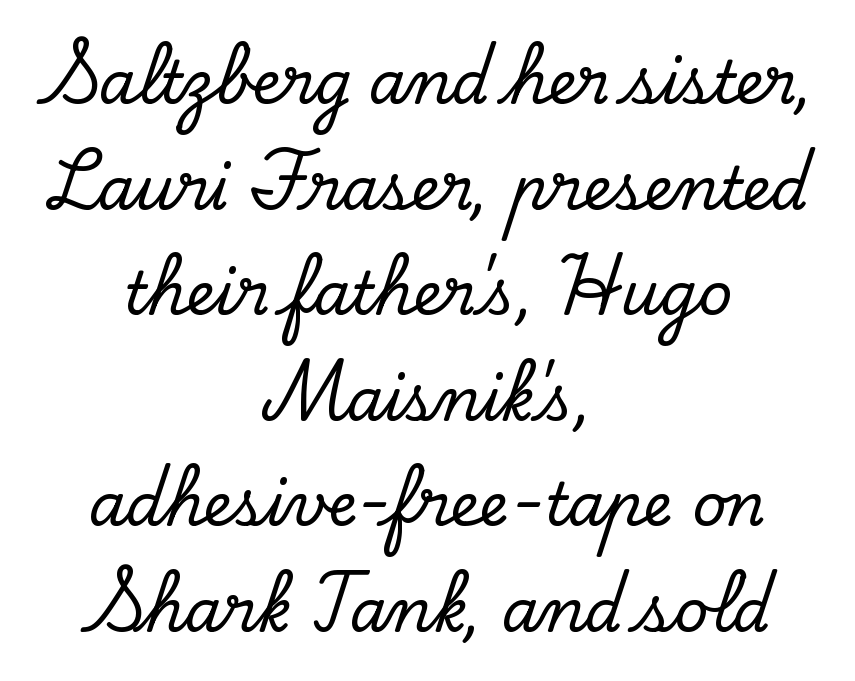
Looks like regular typesetting: each glyph gets only the width it needs. Nothing unusual about the tracking: characters are spaced as the font intends. The baseline area is clear. Horizontal alignment here is central, giving a formal, balanced look. In terms of letterform style, serifs are clearly present.
